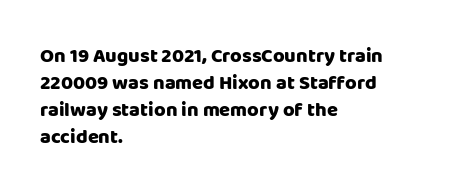
Q: Is the text bold? A: Yes.
Q: Is the text italic (slanted)? A: No, it is upright.
Q: Is the text underlined? A: No.
Q: How is the paragraph aligned? A: Left-aligned.
Q: Is the spacing between letters normal or unusually wide? A: Normal.
Q: Is the spacing between lines tight, normal or loose? A: Normal.
